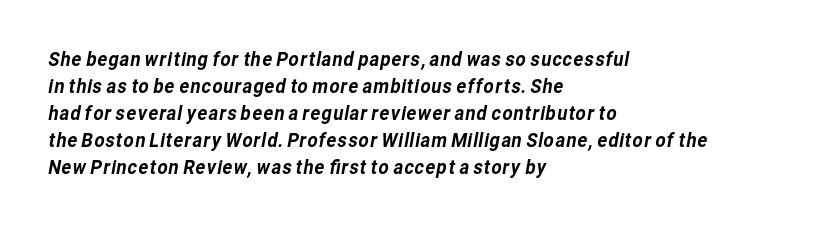
{"underline": "no", "align": "left", "line_spacing": "normal", "line_spacing_ratio": 1.35, "letter_spacing": "normal", "letter_spacing_em": 0.0, "glyph_px": 20}
